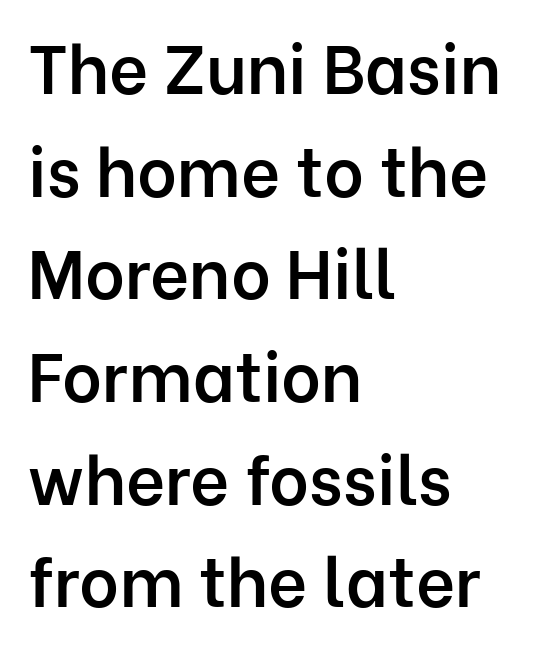
{"serif": "no", "italic": "no", "bold": "semi", "weight": "semibold", "width": "normal", "stroke_contrast": "low", "x_height": "medium", "monospaced": "no", "underline": "no", "align": "left", "line_spacing": "normal", "line_spacing_ratio": 1.51, "letter_spacing": "normal", "letter_spacing_em": 0.0, "glyph_px": 68}
